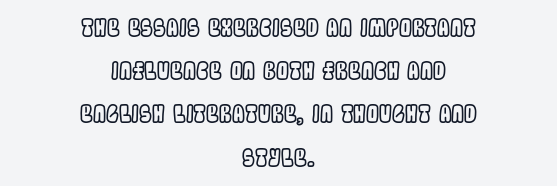
Q: Is the text italic (slanted)? A: No, it is upright.
Q: Is the text underlined? A: No.
Q: How is the paragraph aligned? A: Centered.
Q: Is the spacing between letters normal or unusually wide? A: Normal.
